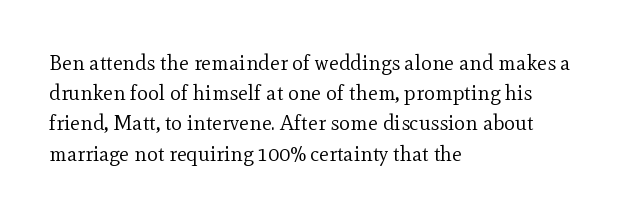
Regarding leading, the lines here are spaced in the standard way. Underline: absent. A classic flush-left, rag-right setting is used for this passage. Every character sits straight up, as roman type does.
